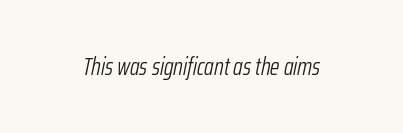
The image shows 24 px text type, italic (leaning right); set normal letter spacing, not underlined.
